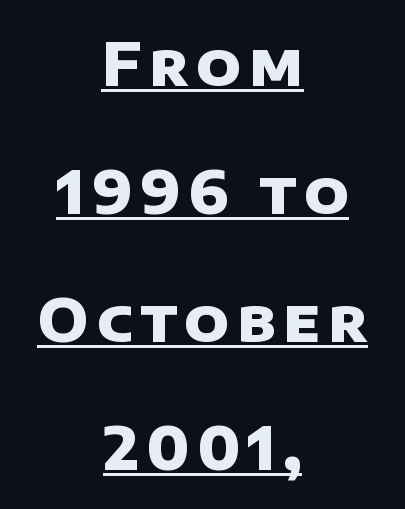
This sample uses a sans-serif face. Looks like regular typesetting: each glyph gets only the width it needs. Vertical spacing — loose. The lines in this sample share a center point and differ in where they start and stop.
